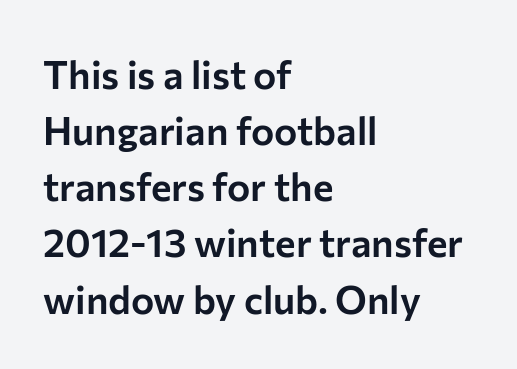
Serifs: no, the terminals of the letterforms are clean. When letters stand straight like this, we call the style roman or upright. One glance says typical: line gaps are just what's usual. If you drew a ruler down the left edge, every line would touch it. Words appear dense and cohesive because spacing is normal.
